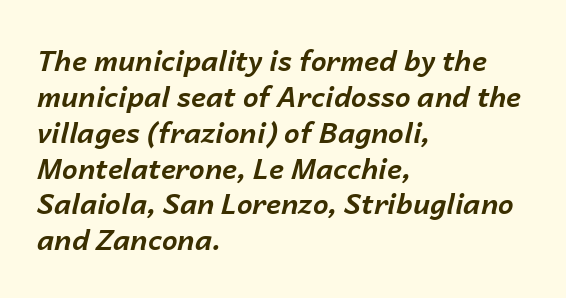
{"italic": "yes", "lean": "right", "slant_degrees": 14, "bold": "yes", "weight": "bold", "width": "normal", "stroke_contrast": "low", "x_height": "medium", "monospaced": "no", "underline": "no", "align": "left", "line_spacing": "normal", "line_spacing_ratio": 1.28, "letter_spacing": "normal", "letter_spacing_em": 0.0, "glyph_px": 28}
